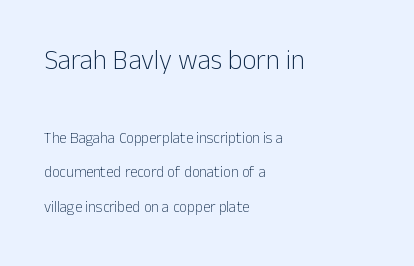
The image shows 27 px text type, upright; set left-aligned, loose line spacing (2.33x), normal letter spacing, not underlined; the first (top) block is 1.8x larger.
